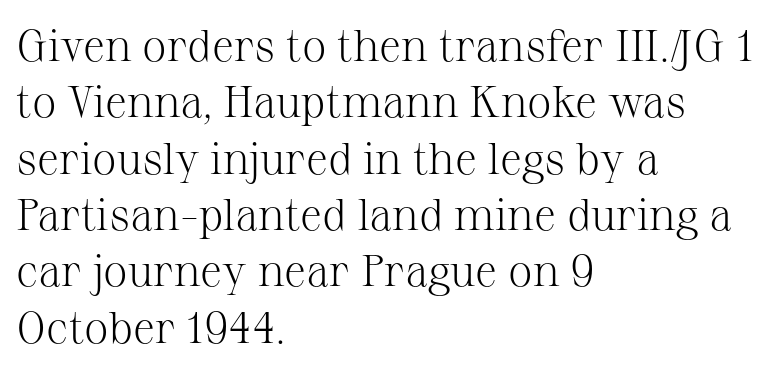
Q: Is the text bold? A: No.
Q: Is the text italic (slanted)? A: No, it is upright.
Q: Is the typeface a serif or a sans-serif typeface? A: Serif.
Q: Is the text underlined? A: No.
Q: How is the paragraph aligned? A: Left-aligned.
Q: Is the spacing between letters normal or unusually wide? A: Normal.
Q: Is the spacing between lines tight, normal or loose? A: Normal.
Q: Width (condensed, normal, or wide)? A: Normal.
Q: Stroke contrast? A: Medium.
Q: x-height? A: Medium.
Q: Monospaced? A: No.
